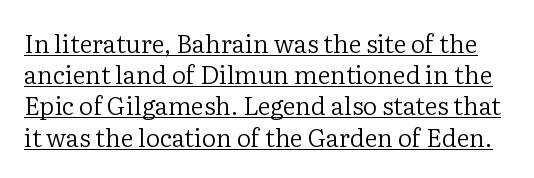
{"italic": "no", "bold": "no", "underline": "yes", "line_spacing": "normal", "line_spacing_ratio": 1.25, "letter_spacing": "normal", "letter_spacing_em": 0.0, "glyph_px": 25}
